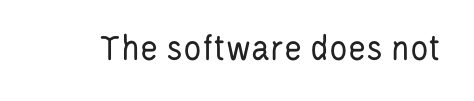
{"serif": "no", "italic": "no", "bold": "no", "weight": "regular", "width": "condensed", "stroke_contrast": "low", "x_height": "large", "monospaced": "no", "underline": "no", "letter_spacing": "normal", "letter_spacing_em": 0.0, "glyph_px": 38}
